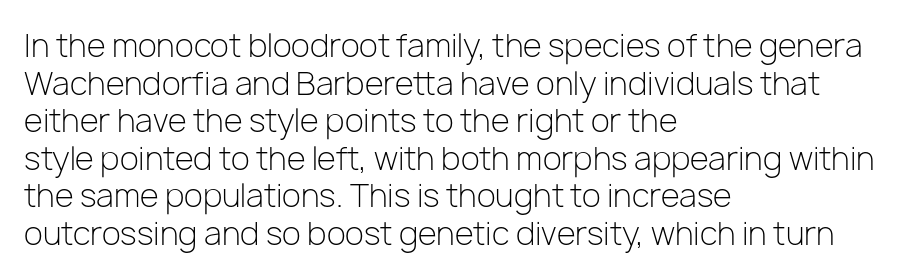
Character widths vary here, with narrow letters taking less room than wide ones. Grotesque or geometric, the face here clearly has no serifs. The strokes carry an ordinary text weight at most. Layout note: lines flush left. The glyphs are unaccompanied by any horizontal stroke below them.
